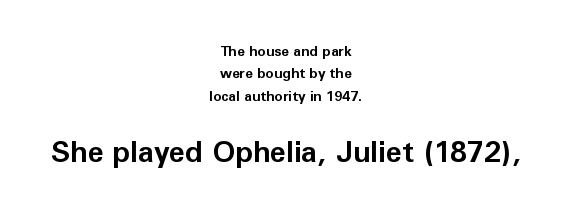
The image shows 29 px bold sans-serif type, upright; set centered, normal line spacing (1.59x), normal letter spacing, not underlined; the second (bottom) block is 2.07x larger; low stroke contrast and a medium x-height.
